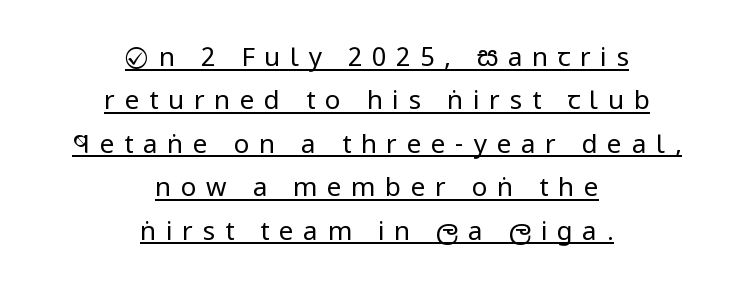
The image shows 26 px text type, upright; set centered, normal line spacing (1.67x), unusually wide letter spacing (+0.37 em), underlined.
